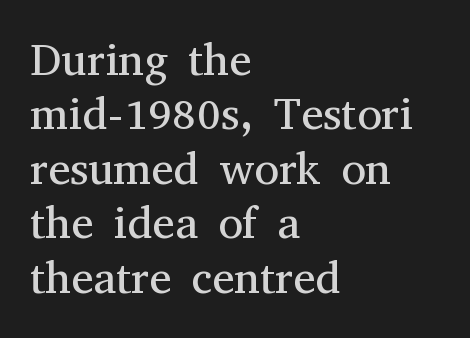
The image shows 45 px regular-weight serif type, upright; set left-aligned, line spacing 1.21x, normal letter spacing, not underlined; medium stroke contrast and a medium x-height.
